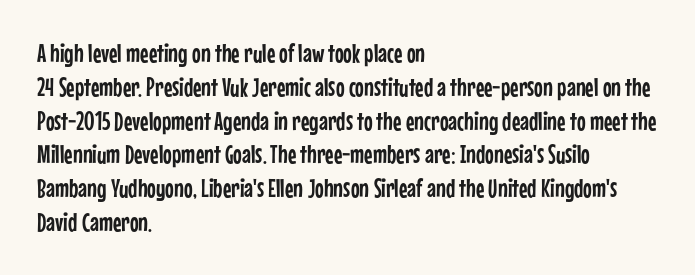
{"italic": "no", "underline": "no", "align": "left", "line_spacing": "normal", "line_spacing_ratio": 1.3, "letter_spacing": "normal", "letter_spacing_em": 0.0, "glyph_px": 26}
